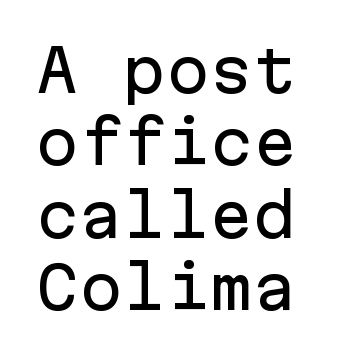
A typesetter would call this zero additional tracking. When letters stand straight like this, we call the style roman or upright. The rendering uses typewriter-style spacing with identical character cells. The vertical gap from one line to the next is medium. Bare-footed words on every line. I'd call this a sans setting — the letters go barefoot.
